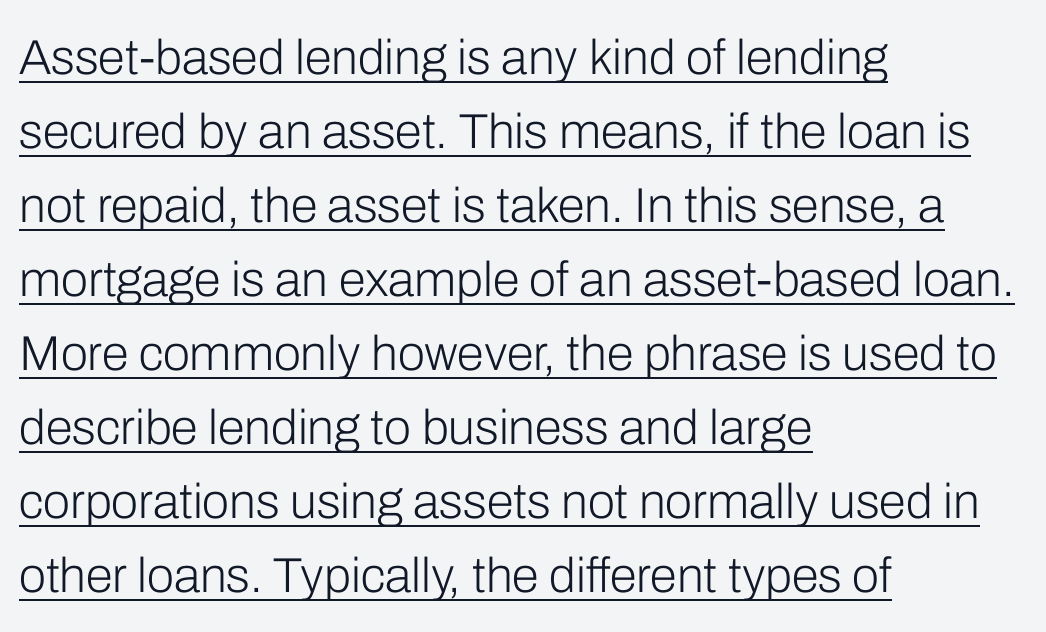
{"serif": "no", "italic": "no", "bold": "no", "weight": "light", "width": "normal", "stroke_contrast": "low", "x_height": "medium", "monospaced": "no", "underline": "yes", "align": "left", "line_spacing": "normal", "line_spacing_ratio": 1.51, "letter_spacing": "normal", "letter_spacing_em": 0.0, "glyph_px": 49}
